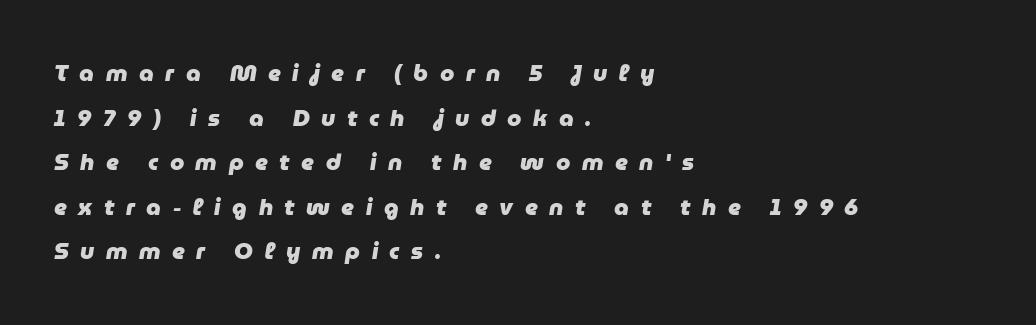
The image shows 23 px bold type, italic (leaning right); set left-aligned, loose line spacing (1.94x), unusually wide letter spacing (+0.5 em), not underlined.
